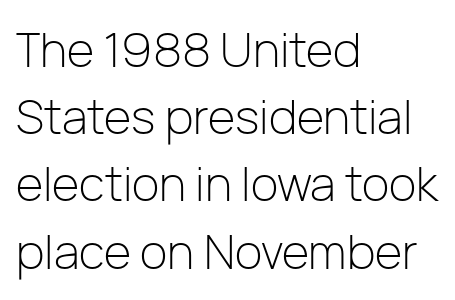
The characters are drawn with everyday or finer stroke widths. The rendering keeps characters at their native spacing. Horizontal bands of white between lines are of average thickness. Is this a fixed-width face? No — the glyphs have proportional, varying widths. All the whitespace from short lines collects on the right.
